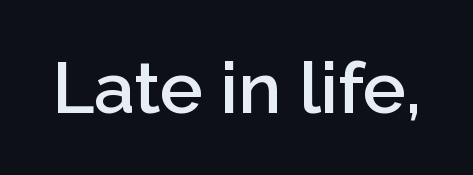
{"serif": "no", "italic": "no", "bold": "semi", "weight": "semibold", "width": "normal", "stroke_contrast": "low", "x_height": "medium", "monospaced": "no", "underline": "no", "letter_spacing": "normal", "letter_spacing_em": 0.0, "glyph_px": 72}
